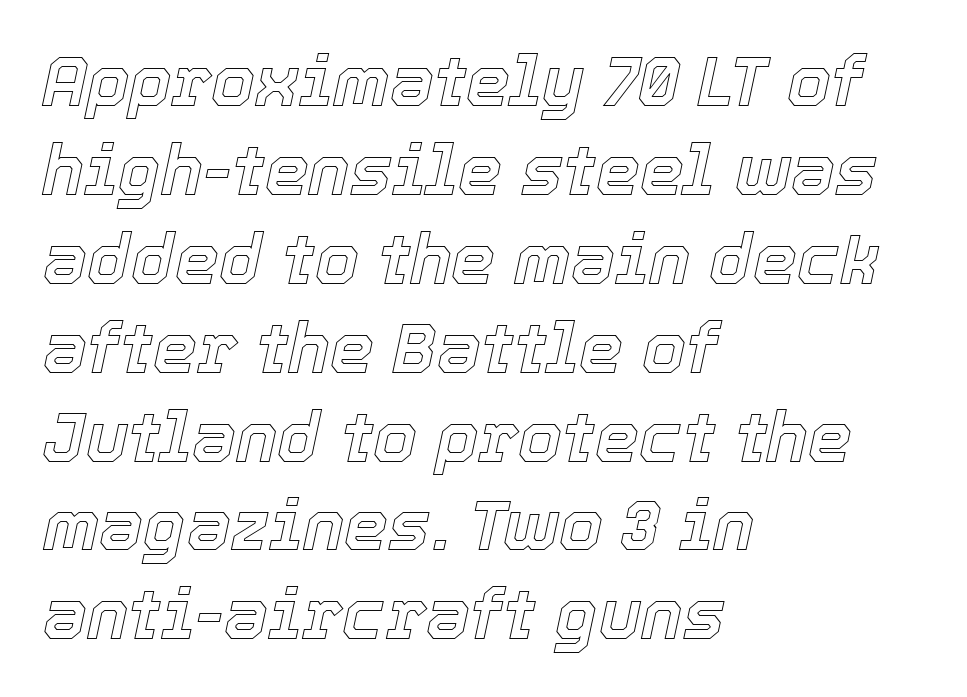
Proportional: the letters do not fall into vertical columns. The line texture is even and compact thanks to regular tracking. A classic flush-left, rag-right setting is used for this passage. Quick note: italic. Only glyphs here, with clear space below each row. Summary of vertical rhythm: regular, with standard interline spacing.
